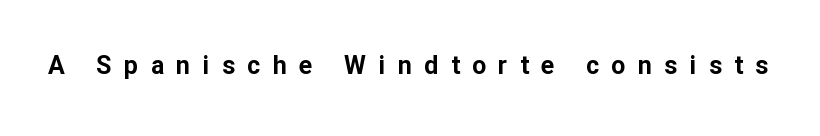
Q: Is the text bold? A: Yes.
Q: Is the text italic (slanted)? A: No, it is upright.
Q: Is the text underlined? A: No.
Q: Is the spacing between letters normal or unusually wide? A: Unusually wide.
